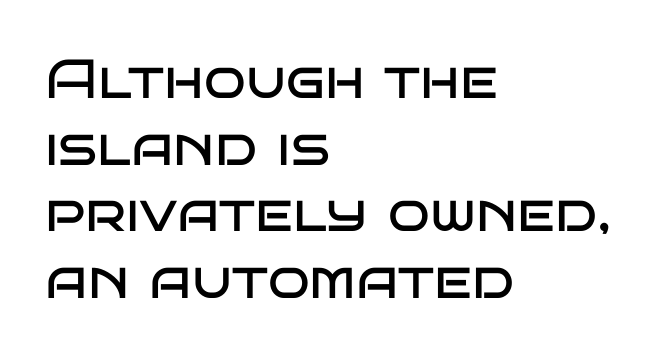
The image shows 55 px regular-weight, wide sans-serif type, upright; set left-aligned, line spacing 1.21x, normal letter spacing, not underlined; low stroke contrast and a large x-height.
